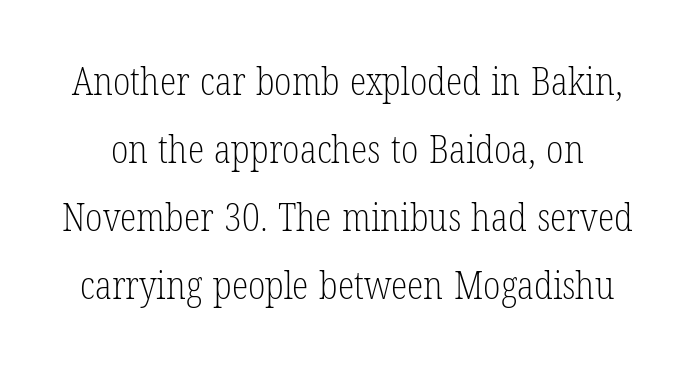
{"serif": "yes", "italic": "no", "bold": "no", "weight": "light", "width": "condensed", "stroke_contrast": "low", "x_height": "medium", "monospaced": "no", "underline": "no", "line_spacing_ratio": 1.79, "letter_spacing": "normal", "letter_spacing_em": 0.0, "glyph_px": 38}
